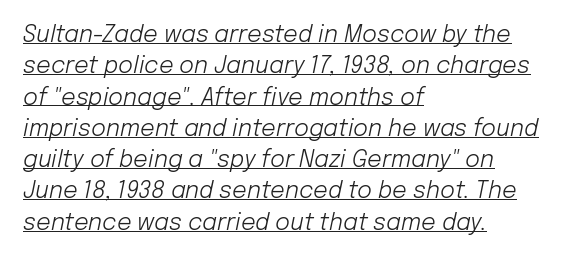
Q: Is the text bold? A: No.
Q: Is the text italic (slanted)? A: Yes, it leans right by about 12 degrees.
Q: Is the text underlined? A: Yes.
Q: How is the paragraph aligned? A: Left-aligned.
Q: Is the spacing between letters normal or unusually wide? A: Normal.
Q: Is the spacing between lines tight, normal or loose? A: Normal.
